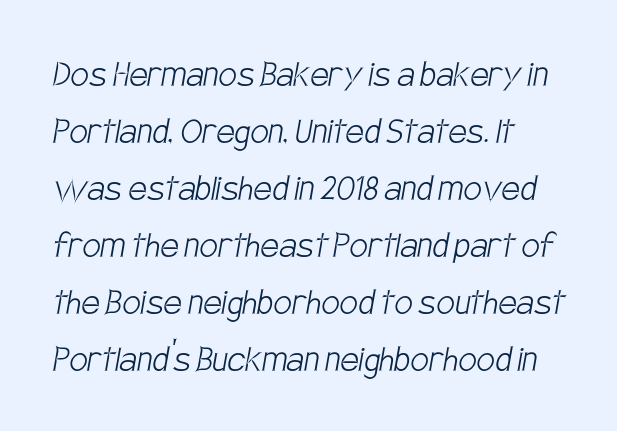
Q: Is the text bold? A: No.
Q: Is the typeface a serif or a sans-serif typeface? A: Sans-serif.
Q: Is the text underlined? A: No.
Q: How is the paragraph aligned? A: Left-aligned.
Q: Is the spacing between letters normal or unusually wide? A: Normal.
Q: Is the spacing between lines tight, normal or loose? A: Normal.
Q: Width (condensed, normal, or wide)? A: Condensed.
Q: Stroke contrast? A: Low.
Q: x-height? A: Large.
Q: Monospaced? A: No.
